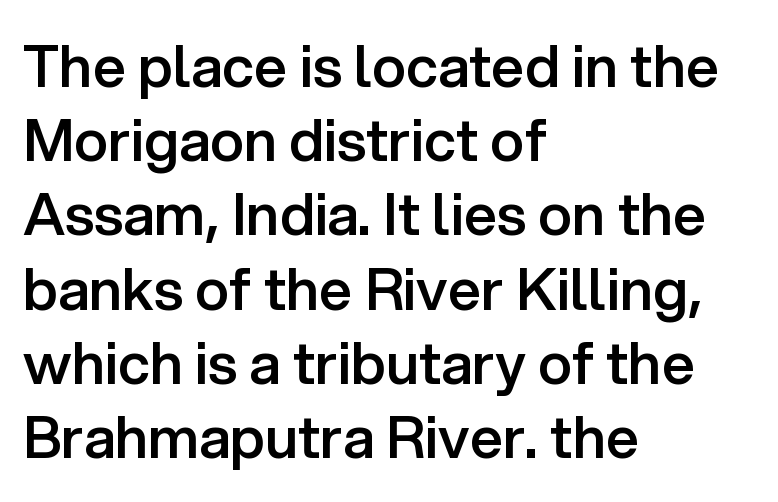
{"serif": "no", "italic": "no", "bold": "semi", "weight": "semibold", "width": "normal", "stroke_contrast": "low", "x_height": "medium", "monospaced": "no", "underline": "no", "align": "left", "line_spacing": "normal", "line_spacing_ratio": 1.28, "letter_spacing": "normal", "letter_spacing_em": 0.0, "glyph_px": 58}
